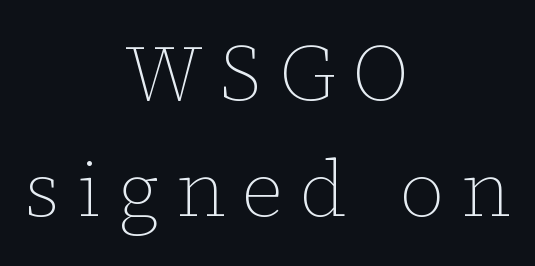
{"italic": "no", "bold": "no", "weight": "thin", "width": "normal", "stroke_contrast": "low", "x_height": "medium", "monospaced": "no", "underline": "no", "align": "center", "line_spacing": "normal", "line_spacing_ratio": 1.47, "letter_spacing": "wide", "letter_spacing_em": 0.21, "glyph_px": 79}
